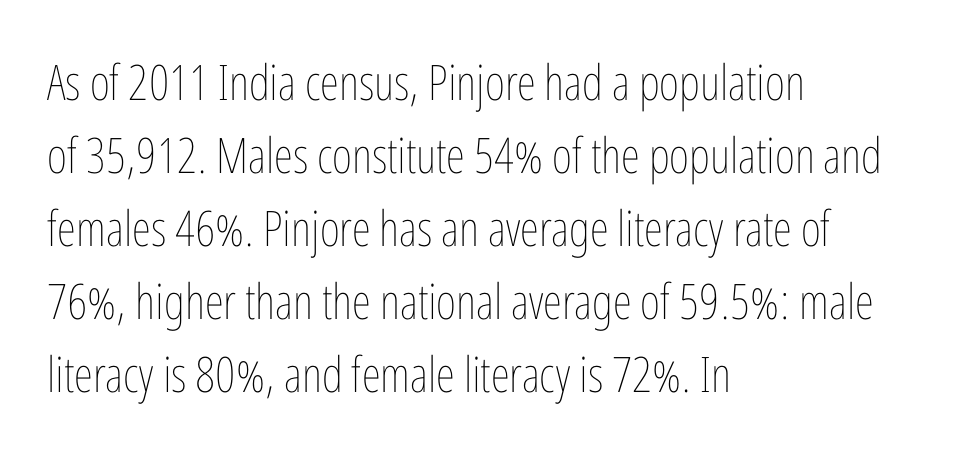
Q: Is the text bold? A: No.
Q: Is the text italic (slanted)? A: No, it is upright.
Q: Is the text underlined? A: No.
Q: How is the paragraph aligned? A: Left-aligned.
Q: Is the spacing between letters normal or unusually wide? A: Normal.
Q: Is the spacing between lines tight, normal or loose? A: Normal.
Q: Width (condensed, normal, or wide)? A: Condensed.
Q: Stroke contrast? A: Low.
Q: x-height? A: Medium.
Q: Monospaced? A: No.
